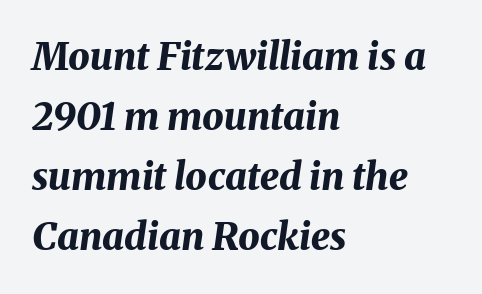
The image shows 38 px bold type, italic (leaning right); set left-aligned, normal line spacing (1.58x), normal letter spacing, not underlined; medium stroke contrast and a medium x-height.
